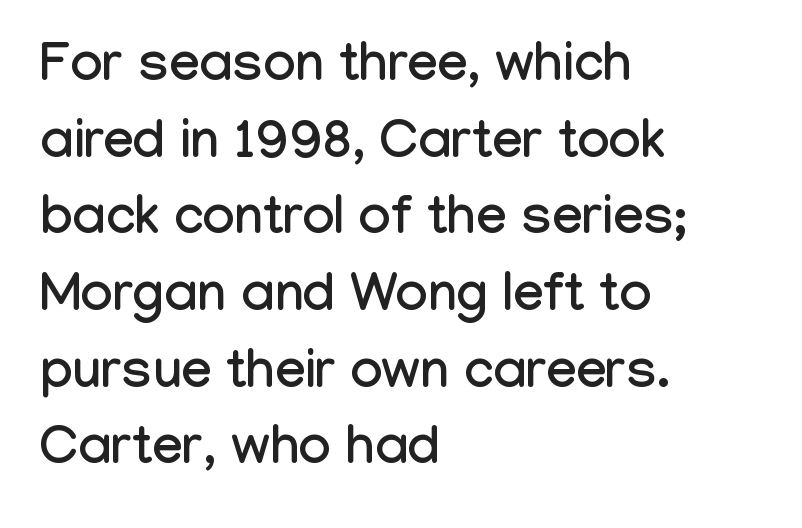
Q: Is the text italic (slanted)? A: No, it is upright.
Q: Is the typeface a serif or a sans-serif typeface? A: Sans-serif.
Q: Is the text underlined? A: No.
Q: How is the paragraph aligned? A: Left-aligned.
Q: Is the spacing between letters normal or unusually wide? A: Normal.
Q: Is the spacing between lines tight, normal or loose? A: Normal.
Q: Width (condensed, normal, or wide)? A: Condensed.
Q: Stroke contrast? A: Low.
Q: x-height? A: Medium.
Q: Monospaced? A: No.
